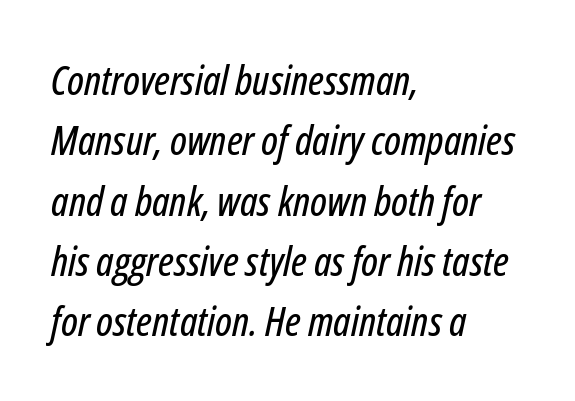
{"italic": "yes", "lean": "right", "slant_degrees": 12, "width": "condensed", "stroke_contrast": "low", "x_height": "medium", "monospaced": "no", "underline": "no", "align": "left", "line_spacing": "normal", "line_spacing_ratio": 1.47, "letter_spacing": "normal", "letter_spacing_em": 0.0, "glyph_px": 41}
